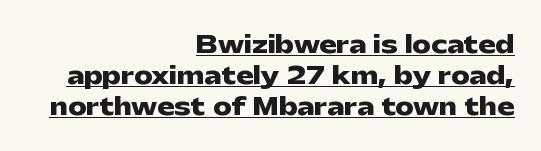
{"italic": "no", "bold": "yes", "underline": "yes", "align": "right", "line_spacing": "normal", "line_spacing_ratio": 1.35, "letter_spacing": "normal", "letter_spacing_em": 0.0, "glyph_px": 23}
